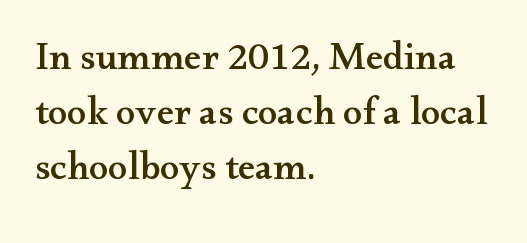
Q: Is the text italic (slanted)? A: No, it is upright.
Q: Is the typeface a serif or a sans-serif typeface? A: Serif.
Q: Is the text underlined? A: No.
Q: How is the paragraph aligned? A: Left-aligned.
Q: Is the spacing between letters normal or unusually wide? A: Normal.
Q: Is the spacing between lines tight, normal or loose? A: Normal.
Q: Width (condensed, normal, or wide)? A: Wide.
Q: Stroke contrast? A: Medium.
Q: x-height? A: Small.
Q: Monospaced? A: No.
